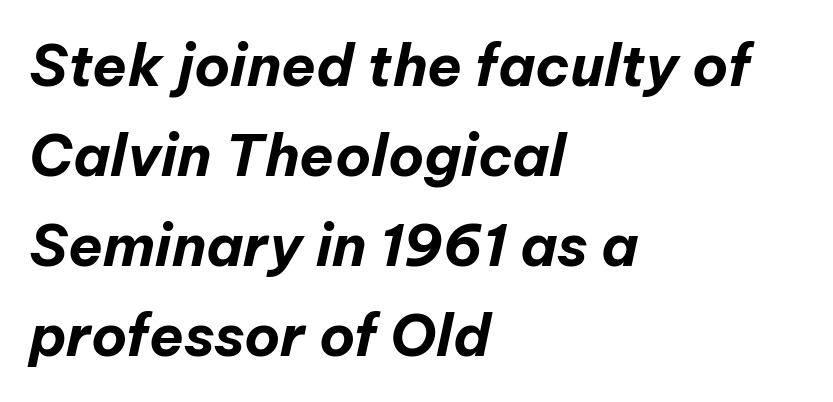
The letters are slanted; this is an italic face. Each glyph is drawn with heavy, bold strokes. Check the space under the baseline: it is left empty. Characters follow at the spacing the type designer built in.
